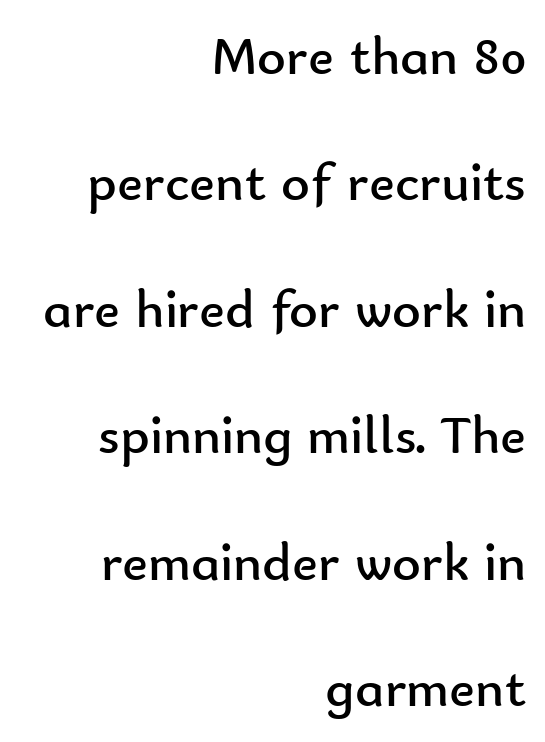
The typeface chosen for these lines omits serifs. No heavy texture on the line: the type isn't bold. Do the characters align in a grid? No, the font is proportional. Look at the tracking — it's just the regular setting, nothing added.
